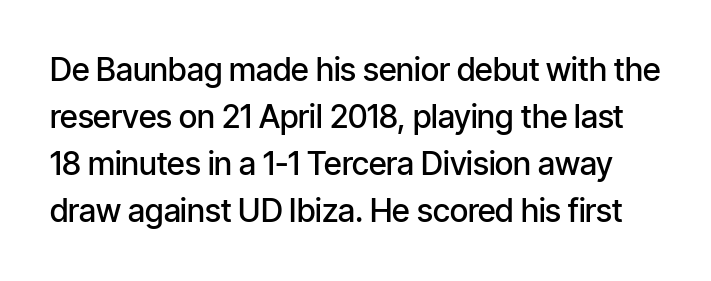
The image shows 32 px semibold, condensed sans-serif type, upright; set normal line spacing (1.47x), normal letter spacing, not underlined; low stroke contrast and a medium x-height.
